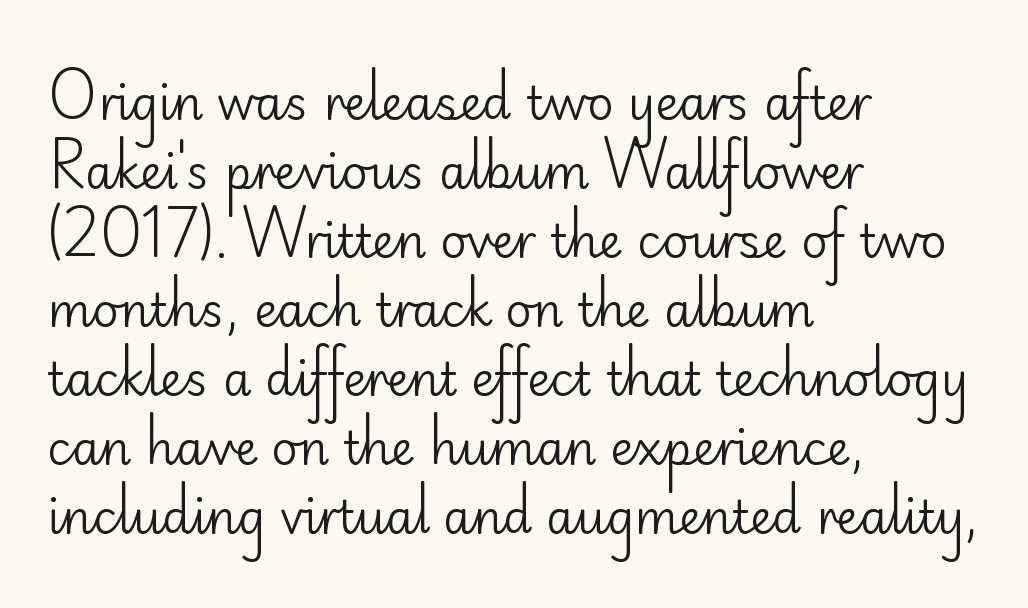
{"serif": "no", "italic": "no", "bold": "no", "weight": "regular", "width": "normal", "stroke_contrast": "low", "x_height": "small", "monospaced": "no", "underline": "no", "align": "left", "line_spacing": "normal", "line_spacing_ratio": 1.5, "letter_spacing": "normal", "letter_spacing_em": 0.0, "glyph_px": 46}
